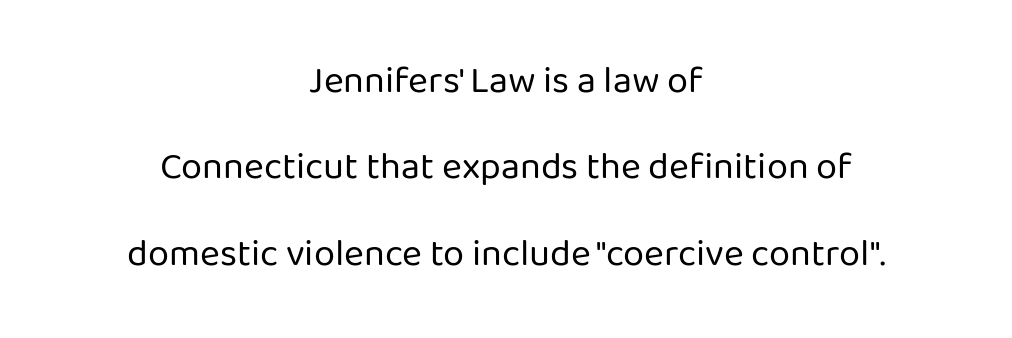
Q: Is the text bold? A: No.
Q: Is the text italic (slanted)? A: No, it is upright.
Q: Is the typeface a serif or a sans-serif typeface? A: Sans-serif.
Q: Is the text underlined? A: No.
Q: How is the paragraph aligned? A: Centered.
Q: Is the spacing between letters normal or unusually wide? A: Normal.
Q: Is the spacing between lines tight, normal or loose? A: Loose.
Q: Width (condensed, normal, or wide)? A: Normal.
Q: Stroke contrast? A: Low.
Q: x-height? A: Medium.
Q: Monospaced? A: No.
